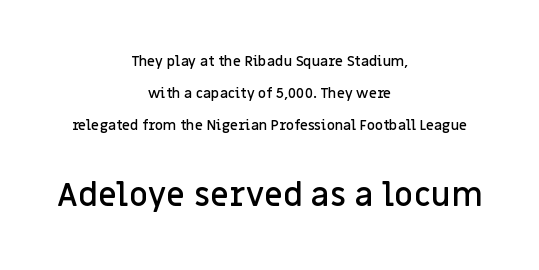
{"serif": "no", "italic": "no", "bold": "semi", "weight": "semibold", "width": "normal", "stroke_contrast": "low", "x_height": "large", "monospaced": "no", "underline": "no", "align": "center", "line_spacing": "loose", "line_spacing_ratio": 2.27, "letter_spacing": "normal", "letter_spacing_em": 0.0, "larger_block": "second", "size_ratio": 2.36, "glyph_px": 33}
